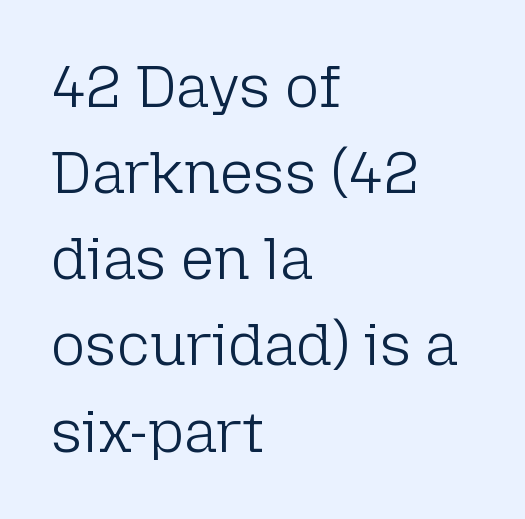
These lines are rendered in a variable-pitch font. Notice how the stems are strictly vertical — no italics here. Does the leading feel generous? No, just average. Decoration check: the copy has no underline. Layout note: lines flush left. Is the type heavy? It reads as light-to-regular instead.
